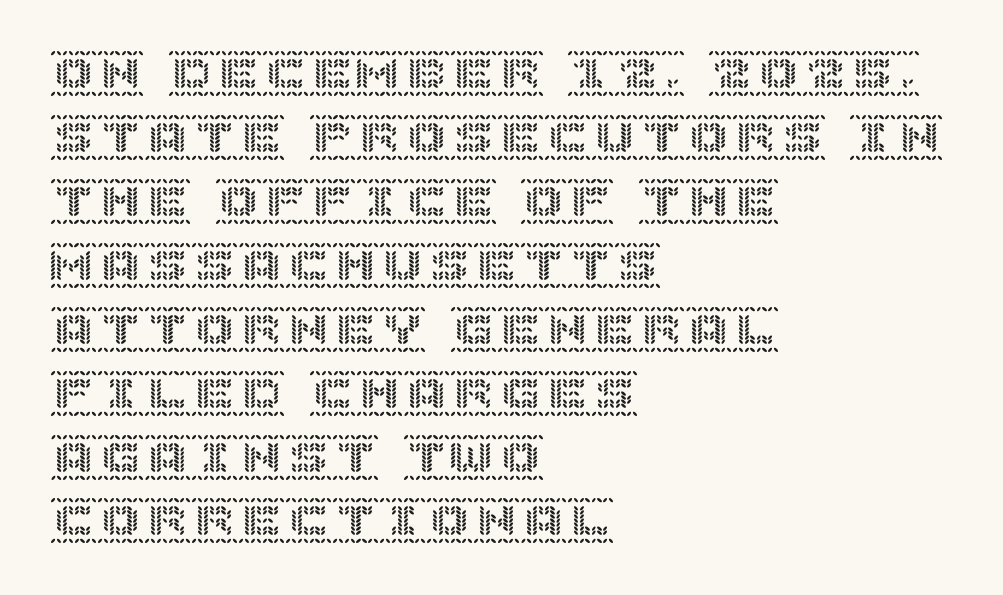
{"italic": "no", "width": "normal", "x_height": "large", "underline": "no", "align": "left", "line_spacing": "normal", "line_spacing_ratio": 1.36, "letter_spacing": "normal", "letter_spacing_em": 0.0, "glyph_px": 47}
